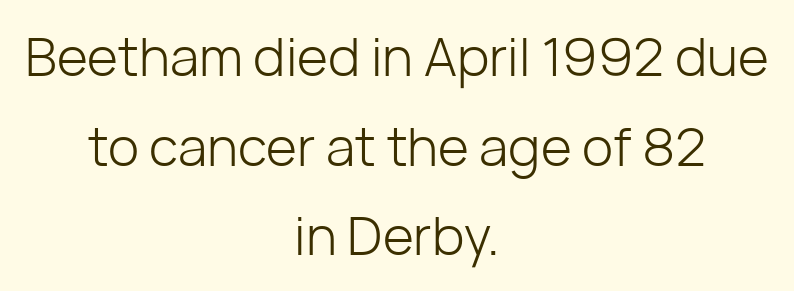
The lettering stays uniformly vertical, giving the passage a roman look. The rendering keeps characters at their native spacing. Spacing verdict: proportional, widths tailored to each character. The face used here is a sans, in the tradition of grotesques and geometrics. The specimen omits any rule beneath the text block's lines.
